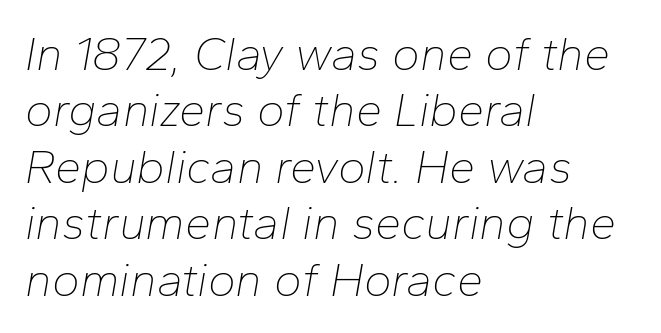
The image shows 47 px thin type, italic (leaning right); set left-aligned, line spacing 1.2x, normal letter spacing, not underlined; low stroke contrast and a medium x-height.
